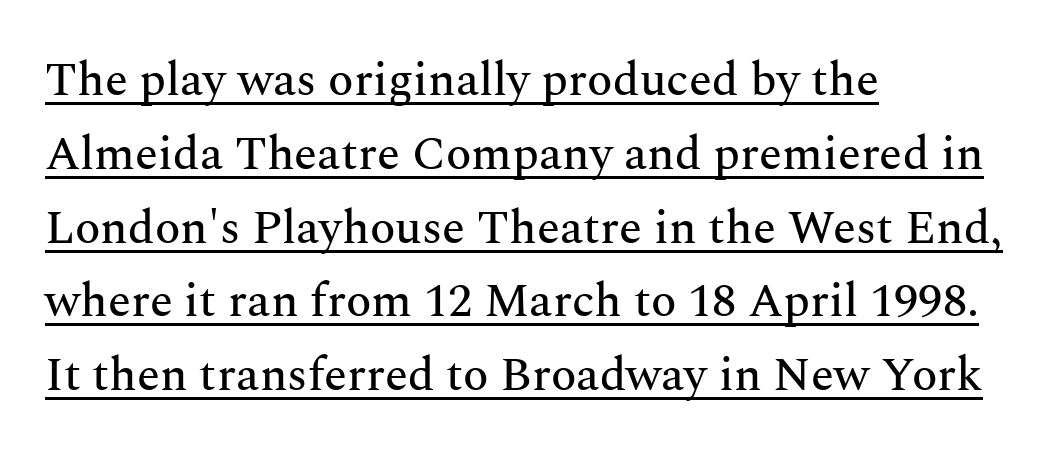
Q: Is the text italic (slanted)? A: No, it is upright.
Q: Is the typeface a serif or a sans-serif typeface? A: Serif.
Q: Is the text underlined? A: Yes.
Q: How is the paragraph aligned? A: Left-aligned.
Q: Is the spacing between letters normal or unusually wide? A: Normal.
Q: Is the spacing between lines tight, normal or loose? A: Normal.
Q: Width (condensed, normal, or wide)? A: Normal.
Q: Stroke contrast? A: Medium.
Q: x-height? A: Medium.
Q: Monospaced? A: No.
